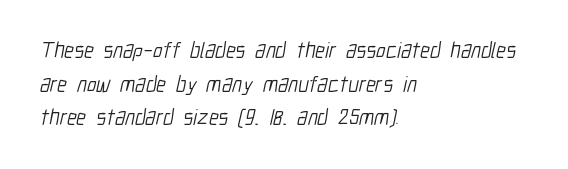
{"bold": "no", "underline": "no", "align": "left", "line_spacing": "normal", "line_spacing_ratio": 1.53, "letter_spacing": "normal", "letter_spacing_em": 0.0, "glyph_px": 22}
